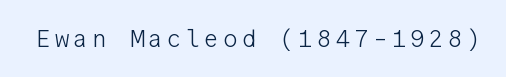
Q: Is the text bold? A: No.
Q: Is the text italic (slanted)? A: No, it is upright.
Q: Is the text underlined? A: No.
